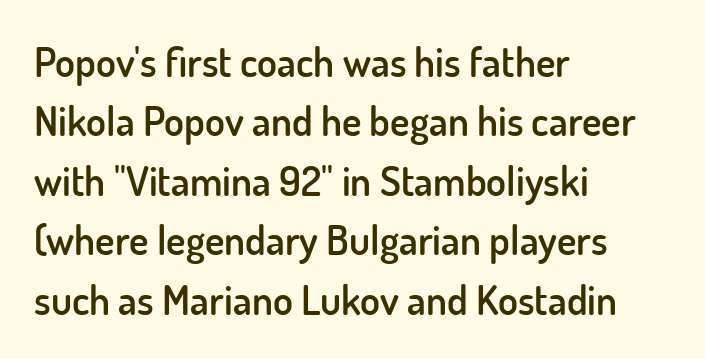
The image shows 41 px semibold sans-serif type, upright; set left-aligned, normal line spacing (1.45x), normal letter spacing, not underlined; low stroke contrast and a small x-height.
